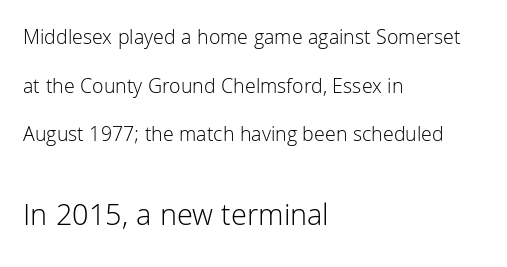
Each letter's strokes conclude bluntly, with no projecting serifs. The rendering uses a large line-height, opening up the rows. Scale increases going downward across the two blocks. A typesetter would call this zero additional tracking. This sample is left-justified, so line endings fall wherever the words run out. Beneath every word, the page is bare.
